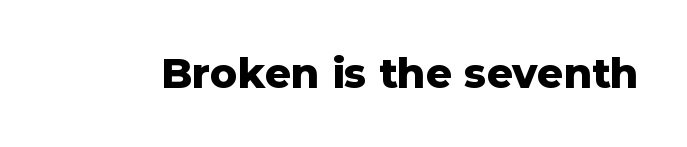
{"serif": "no", "italic": "no", "bold": "yes", "weight": "heavy", "width": "normal", "stroke_contrast": "low", "x_height": "medium", "monospaced": "no", "underline": "no", "letter_spacing": "normal", "letter_spacing_em": 0.0, "glyph_px": 41}
